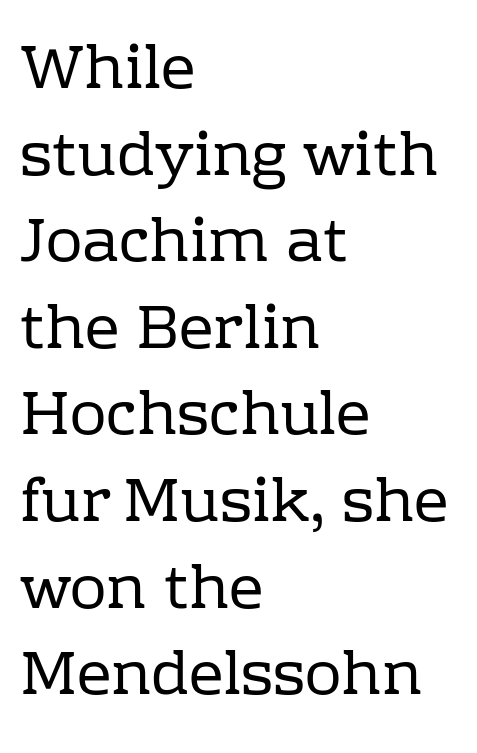
{"serif": "yes", "italic": "no", "bold": "no", "weight": "regular", "width": "normal", "stroke_contrast": "low", "x_height": "medium", "monospaced": "no", "underline": "no", "align": "left", "line_spacing": "normal", "line_spacing_ratio": 1.42, "letter_spacing": "normal", "letter_spacing_em": 0.0, "glyph_px": 61}
